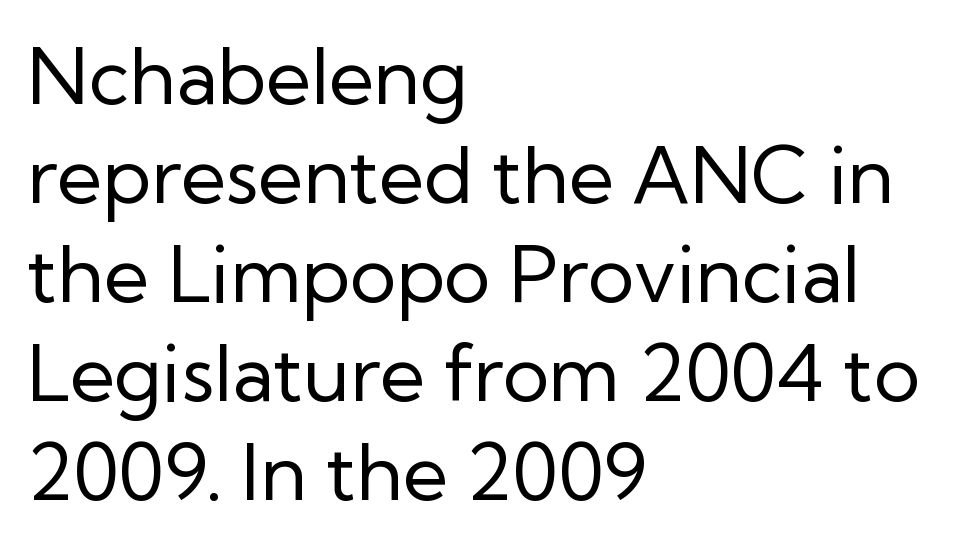
Does extra space separate the letters? No, they use regular spacing. The lines are quadded left. Leading: standard. The font sits on the lighter half of the weight spectrum, regular included.
